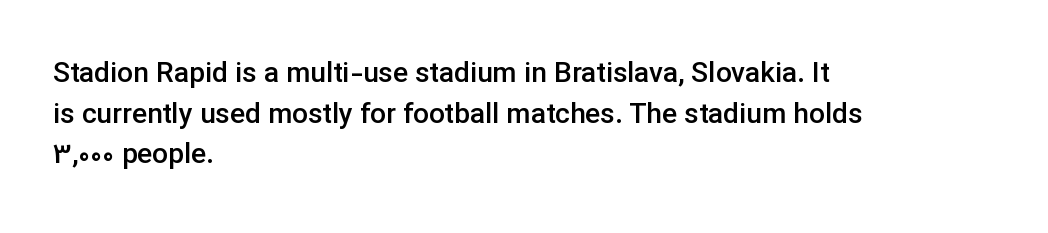
The image shows 28 px semibold sans-serif type, upright; set left-aligned, normal line spacing (1.45x), normal letter spacing, not underlined; low stroke contrast and a medium x-height.
